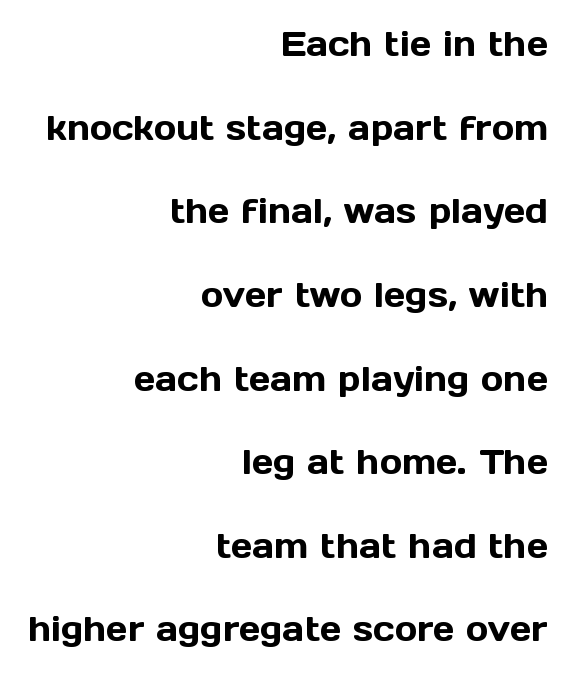
Each letter keeps its own natural width here, so spacing adapts to shape. This sample uses a sans-serif face. Type without underlining. Italic: no, the glyphs are upright roman.
